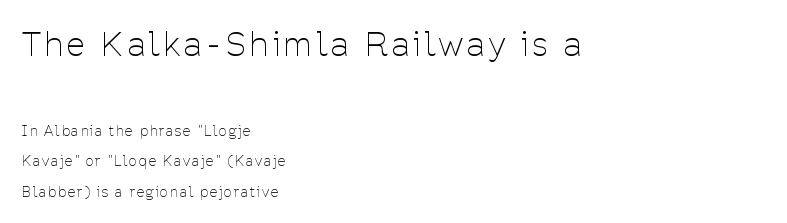
{"serif": "no", "italic": "no", "bold": "no", "weight": "thin", "width": "condensed", "stroke_contrast": "low", "x_height": "medium", "monospaced": "no", "underline": "no", "align": "left", "line_spacing": "loose", "line_spacing_ratio": 2.19, "larger_block": "first", "size_ratio": 2.36, "glyph_px": 33}
